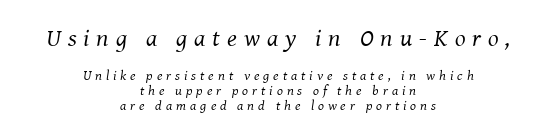
Q: Is the text bold? A: No.
Q: Is the text italic (slanted)? A: Yes, it leans right by about 8 degrees.
Q: Is the text underlined? A: No.
Q: How is the paragraph aligned? A: Centered.
Q: Is the spacing between letters normal or unusually wide? A: Unusually wide.
Q: Is the spacing between lines tight, normal or loose? A: Tight.
Q: Which block of text is set in a larger size, the first (top) or the second (bottom)? A: The first (top) one.
